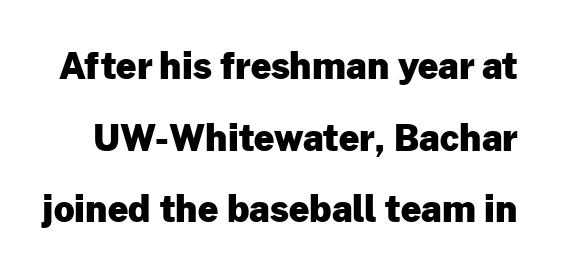
These lines stand farther apart than default settings would place them. No word sits above an underline. Posture: upright roman. Nope, no serifs anywhere on these letters.
